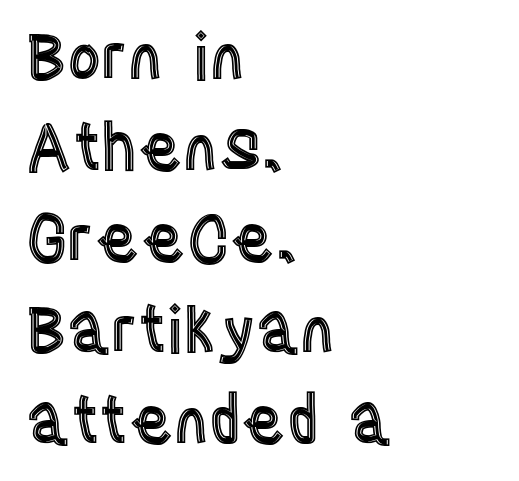
{"italic": "no", "width": "condensed", "x_height": "large", "monospaced": "no", "underline": "no", "align": "left", "line_spacing": "normal", "line_spacing_ratio": 1.4, "letter_spacing": "normal", "letter_spacing_em": 0.0, "glyph_px": 65}
